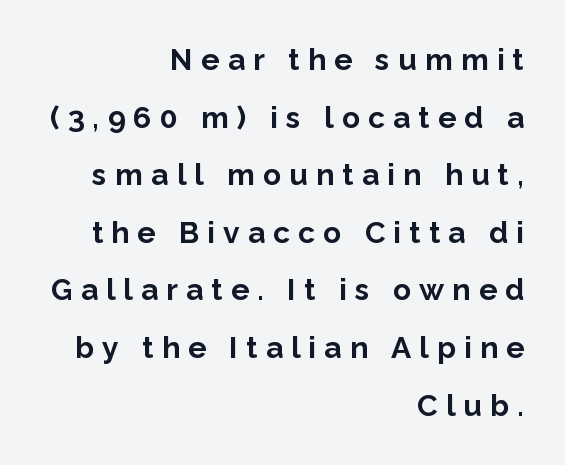
Q: Is the text bold? A: Yes.
Q: Is the text italic (slanted)? A: No, it is upright.
Q: Is the typeface a serif or a sans-serif typeface? A: Sans-serif.
Q: Is the text underlined? A: No.
Q: How is the paragraph aligned? A: Right-aligned.
Q: Is the spacing between letters normal or unusually wide? A: Unusually wide.
Q: Is the spacing between lines tight, normal or loose? A: Loose.
Q: Width (condensed, normal, or wide)? A: Normal.
Q: Stroke contrast? A: Low.
Q: x-height? A: Medium.
Q: Monospaced? A: No.
